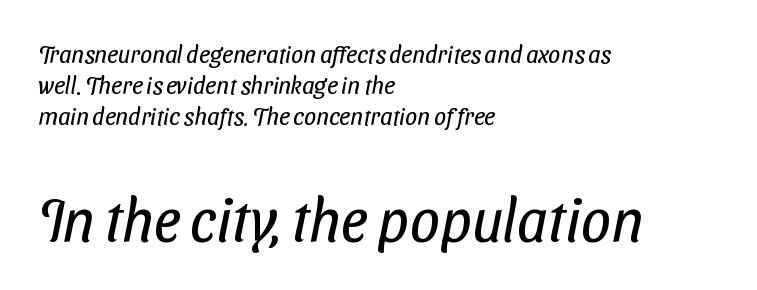
Leading: standard. Note the varied advance widths — an 'i' is clearly narrower than an 'm'. A student would call this left alignment; a typographer would say flush left, rag right. Nothing unusual about the tracking: characters are spaced as the font intends. Compare the two chunks: the lower has the greater cap height.
